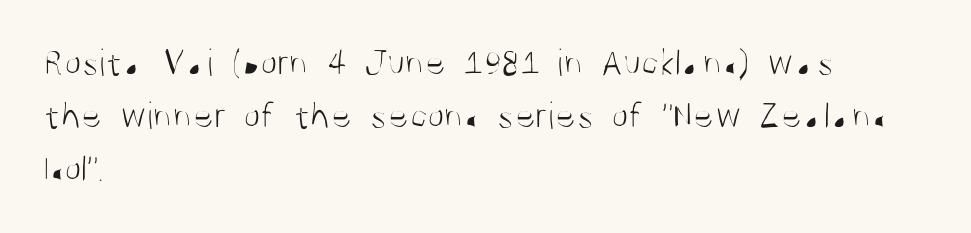
Q: Is the text bold? A: No.
Q: Is the text italic (slanted)? A: No, it is upright.
Q: Is the typeface a serif or a sans-serif typeface? A: Sans-serif.
Q: Is the text underlined? A: No.
Q: How is the paragraph aligned? A: Left-aligned.
Q: Is the spacing between letters normal or unusually wide? A: Normal.
Q: Is the spacing between lines tight, normal or loose? A: Normal.
Q: Width (condensed, normal, or wide)? A: Condensed.
Q: Stroke contrast? A: Medium.
Q: x-height? A: Large.
Q: Monospaced? A: No.
